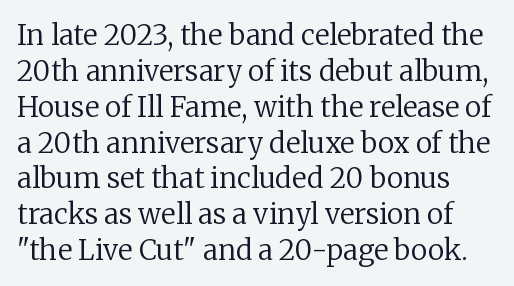
The image shows 28 px regular-weight serif type, upright; set normal line spacing (1.28x), normal letter spacing, not underlined; low stroke contrast and a medium x-height.
